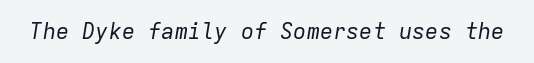
Unmarked baselines from the first word to the last. The font sits on the lighter half of the weight spectrum, regular included. Characters are canted at an angle relative to the baseline's perpendicular. Caption: standard tracking, unaltered.
